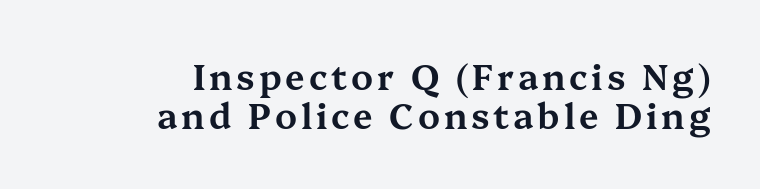
Vertical spacing — tight. Does the type have serifs? Yes, each stem ends in a small foot. Where is the straight margin? On the right. The letters advance in unequal steps, a hallmark of proportional type.
